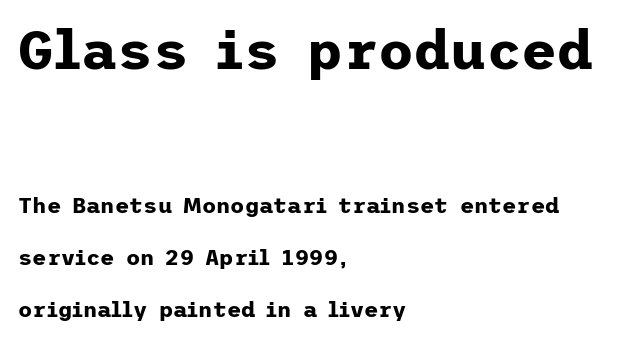
Line beginnings align vertically; line endings do not. Clear beneath every line of the passage. The upper block of text is set noticeably larger than the block beneath it. Strong, thick strokes mark this as bold type. Widely set lines give the paragraph a tall, airy silhouette.
